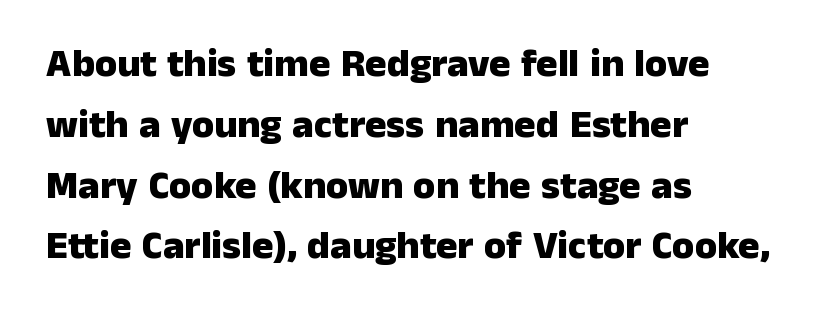
{"serif": "no", "italic": "no", "bold": "yes", "weight": "heavy", "width": "normal", "stroke_contrast": "low", "x_height": "medium", "monospaced": "no", "underline": "no", "align": "left", "line_spacing": "normal", "line_spacing_ratio": 1.52, "letter_spacing": "normal", "letter_spacing_em": 0.0, "glyph_px": 40}
